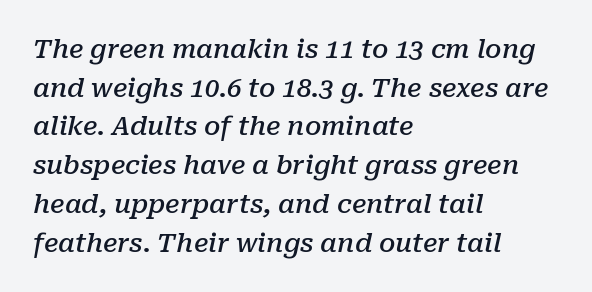
Typeset ragged right — the left edge is the straight one. The rows are spaced the way most documents space them. Here the glyphs are tracked normally, forming tight word shapes. No word sits above an underline.
